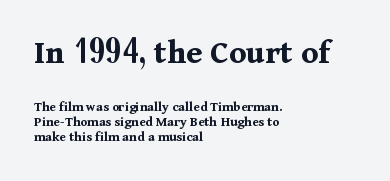
{"serif": "yes", "italic": "no", "bold": "yes", "weight": "bold", "width": "normal", "stroke_contrast": "medium", "x_height": "medium", "monospaced": "no", "underline": "no", "align": "left", "line_spacing": "tight", "line_spacing_ratio": 1.07, "letter_spacing": "normal", "letter_spacing_em": 0.0, "larger_block": "first", "size_ratio": 2.5, "glyph_px": 35}
